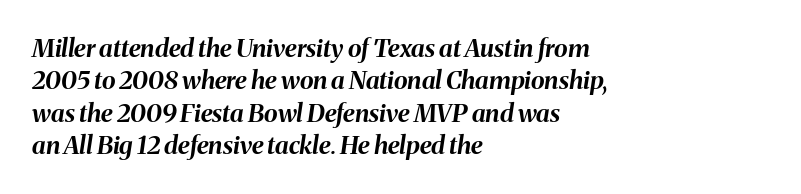
{"italic": "yes", "lean": "right", "slant_degrees": 8, "bold": "yes", "underline": "no", "align": "left", "line_spacing": "normal", "line_spacing_ratio": 1.3, "letter_spacing": "normal", "letter_spacing_em": 0.0, "glyph_px": 25}
